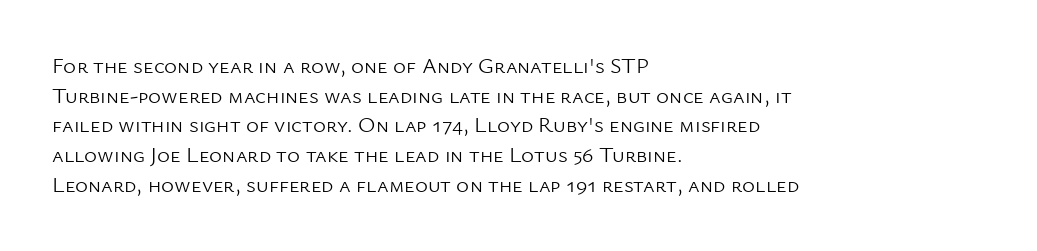
Unmarked baselines from the first word to the last. The designer left line spacing at the default. The rendering anchors every line to the left-hand side. The gaps between neighbouring characters are ordinary and unremarkable. The type sits square on the baseline with zero lean.
